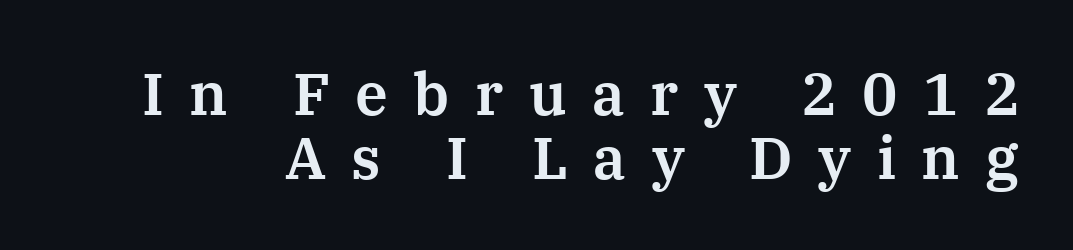
{"serif": "yes", "italic": "no", "width": "normal", "stroke_contrast": "medium", "x_height": "medium", "monospaced": "no", "underline": "no", "line_spacing": "tight", "line_spacing_ratio": 1.08, "letter_spacing": "wide", "letter_spacing_em": 0.43, "glyph_px": 59}
